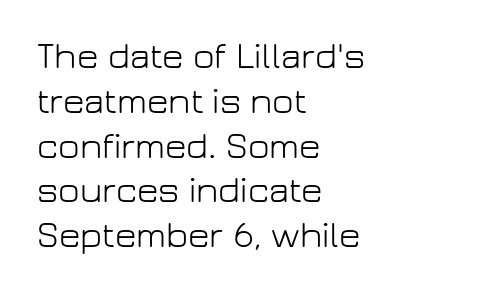
The image shows 37 px light sans-serif type, upright; set left-aligned, line spacing 1.21x, normal letter spacing, not underlined; low stroke contrast and a medium x-height.
